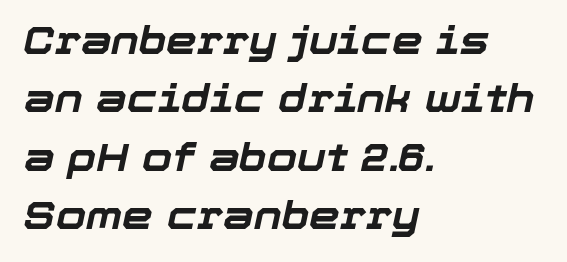
Q: Is the text bold? A: Yes.
Q: Is the text italic (slanted)? A: Yes, it leans right by about 12 degrees.
Q: Is the text underlined? A: No.
Q: How is the paragraph aligned? A: Left-aligned.
Q: Is the spacing between letters normal or unusually wide? A: Normal.
Q: Is the spacing between lines tight, normal or loose? A: Normal.
Q: Width (condensed, normal, or wide)? A: Normal.
Q: Stroke contrast? A: Low.
Q: x-height? A: Medium.
Q: Monospaced? A: No.
